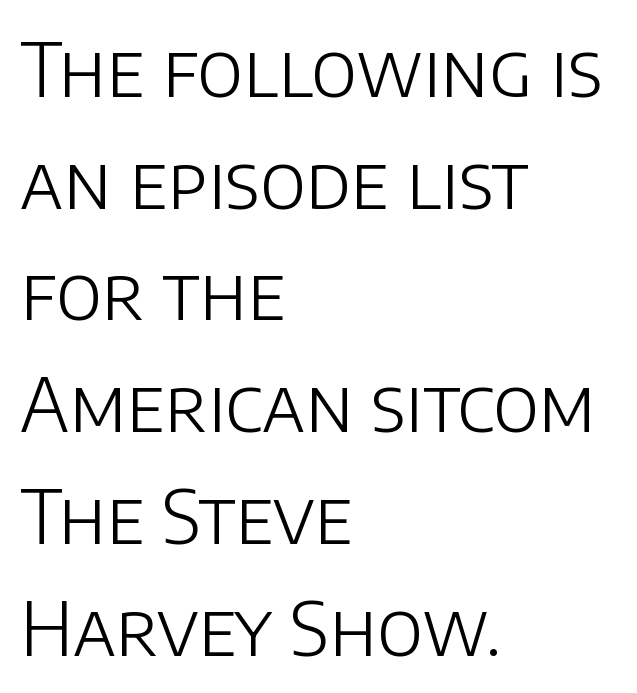
{"serif": "no", "italic": "no", "bold": "no", "weight": "light", "width": "normal", "stroke_contrast": "low", "x_height": "large", "monospaced": "no", "underline": "no", "align": "left", "line_spacing": "normal", "line_spacing_ratio": 1.51, "letter_spacing": "normal", "letter_spacing_em": 0.0, "glyph_px": 74}
